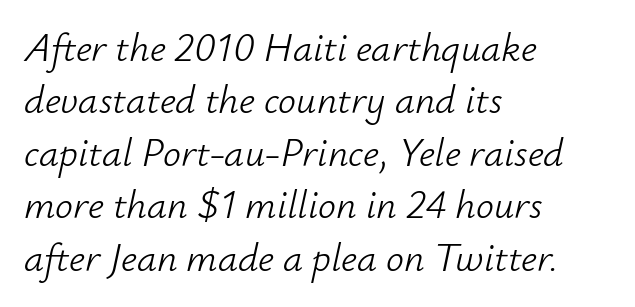
The image shows 40 px light type, italic (leaning right); set left-aligned, normal line spacing (1.31x), normal letter spacing, not underlined; low stroke contrast and a small x-height.
